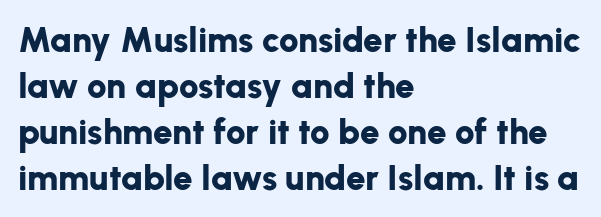
Q: Is the text bold? A: Yes.
Q: Is the text italic (slanted)? A: No, it is upright.
Q: Is the typeface a serif or a sans-serif typeface? A: Sans-serif.
Q: Is the text underlined? A: No.
Q: How is the paragraph aligned? A: Left-aligned.
Q: Is the spacing between letters normal or unusually wide? A: Normal.
Q: Is the spacing between lines tight, normal or loose? A: Normal.
Q: Width (condensed, normal, or wide)? A: Normal.
Q: Stroke contrast? A: Low.
Q: x-height? A: Medium.
Q: Monospaced? A: No.
